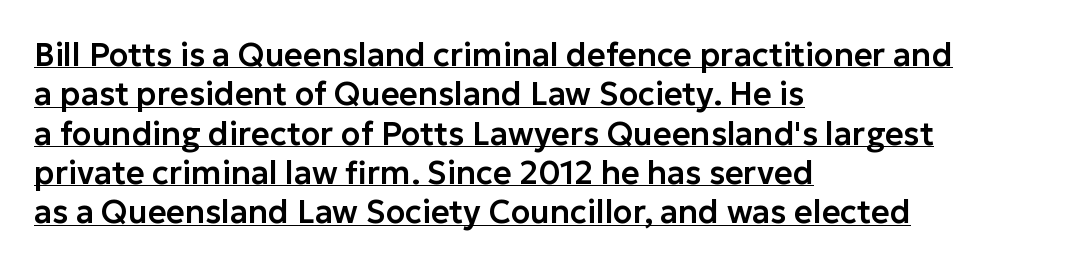
The image shows 32 px sans-serif type, upright; set left-aligned, line spacing 1.23x, normal letter spacing, underlined; low stroke contrast and a medium x-height.
